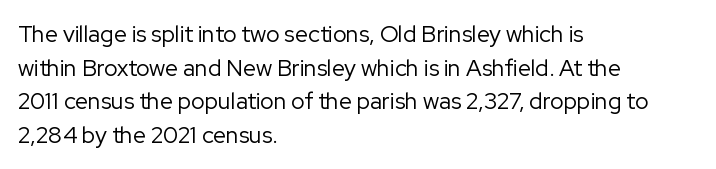
What stands out about the letter spacing? Nothing — it is the standard amount. Type without underlining. You can tell it's not italic because the verticals are truly vertical. Is there much room between lines? A standard amount, neither cramped nor airy.
